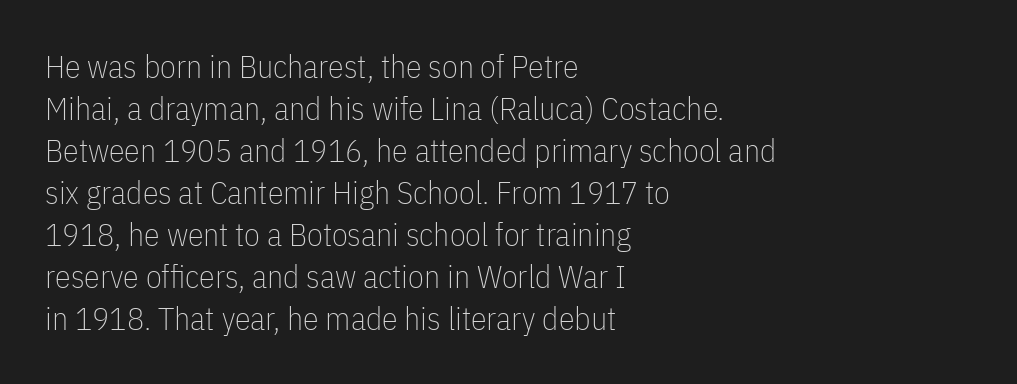
The image shows 32 px thin, condensed sans-serif type, upright; set left-aligned, normal line spacing (1.31x), normal letter spacing, not underlined; low stroke contrast and a medium x-height.
